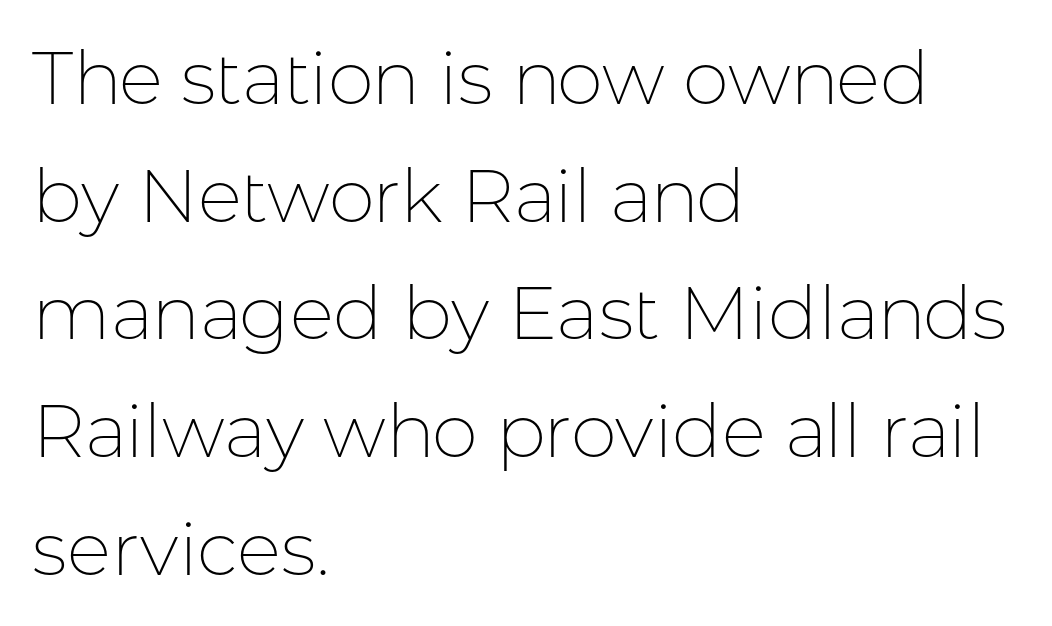
Q: Is the text bold? A: No.
Q: Is the text italic (slanted)? A: No, it is upright.
Q: Is the typeface a serif or a sans-serif typeface? A: Sans-serif.
Q: Is the text underlined? A: No.
Q: How is the paragraph aligned? A: Left-aligned.
Q: Is the spacing between letters normal or unusually wide? A: Normal.
Q: Is the spacing between lines tight, normal or loose? A: Normal.
Q: Width (condensed, normal, or wide)? A: Normal.
Q: Stroke contrast? A: Low.
Q: x-height? A: Medium.
Q: Monospaced? A: No.
